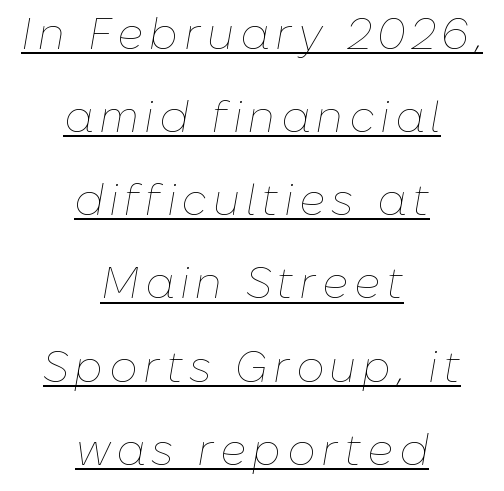
Is the block centered? Yes — each line is placed symmetrically about the middle. The glyphs look as if they've been sheared to an angle. Does a line run under the words? Yes, clearly. Each stroke keeps to a modest, everyday thickness or less. Proportional: the letters do not fall into vertical columns.
